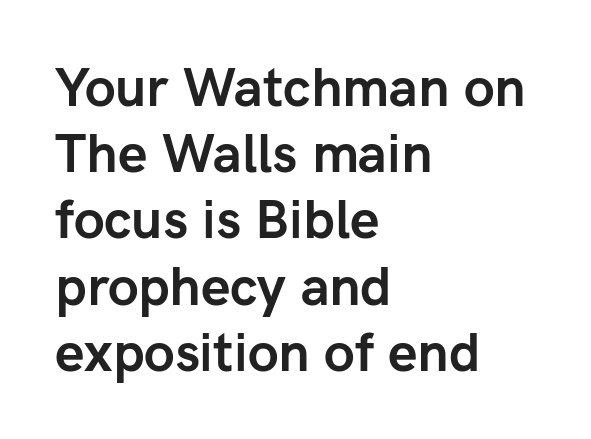
{"serif": "no", "italic": "no", "bold": "yes", "weight": "semibold", "width": "normal", "stroke_contrast": "low", "x_height": "medium", "monospaced": "no", "underline": "no", "align": "left", "line_spacing": "normal", "line_spacing_ratio": 1.25, "letter_spacing": "normal", "letter_spacing_em": 0.0, "glyph_px": 53}
